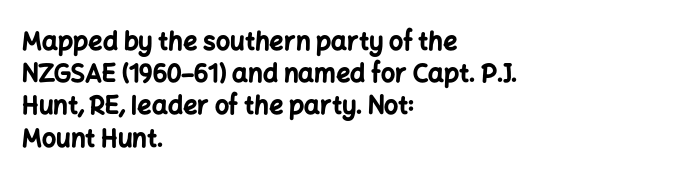
The image shows 25 px bold type, upright; set left-aligned, normal line spacing (1.29x), normal letter spacing, not underlined.
